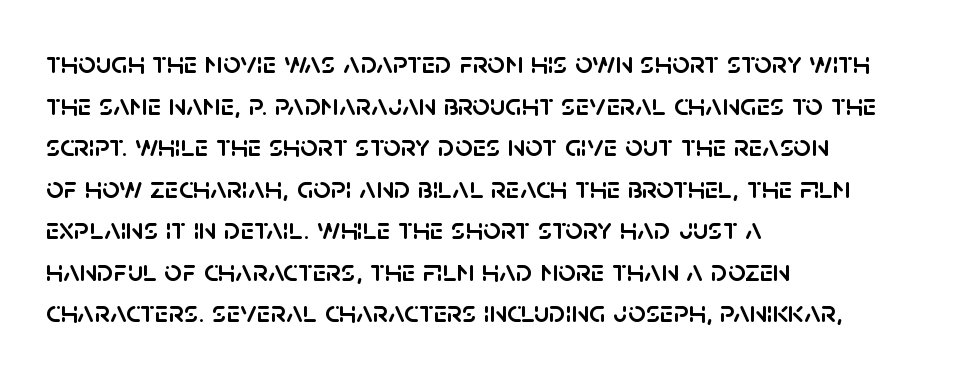
Q: Is the text italic (slanted)? A: No, it is upright.
Q: Is the typeface a serif or a sans-serif typeface? A: Sans-serif.
Q: Is the text underlined? A: No.
Q: How is the paragraph aligned? A: Left-aligned.
Q: Is the spacing between letters normal or unusually wide? A: Normal.
Q: Is the spacing between lines tight, normal or loose? A: Normal.
Q: Width (condensed, normal, or wide)? A: Normal.
Q: Stroke contrast? A: Low.
Q: x-height? A: Large.
Q: Monospaced? A: No.
